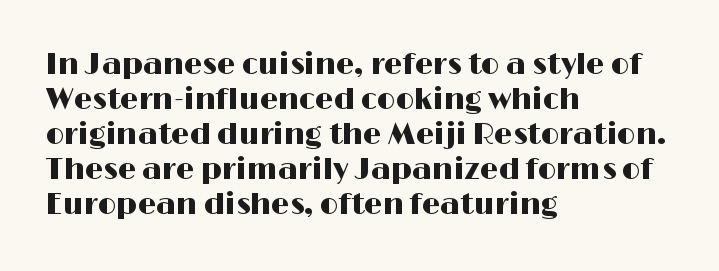
The image shows 29 px wide sans-serif type, upright; set left-aligned, line spacing 1.21x, normal letter spacing, not underlined; high stroke contrast and a medium x-height.
